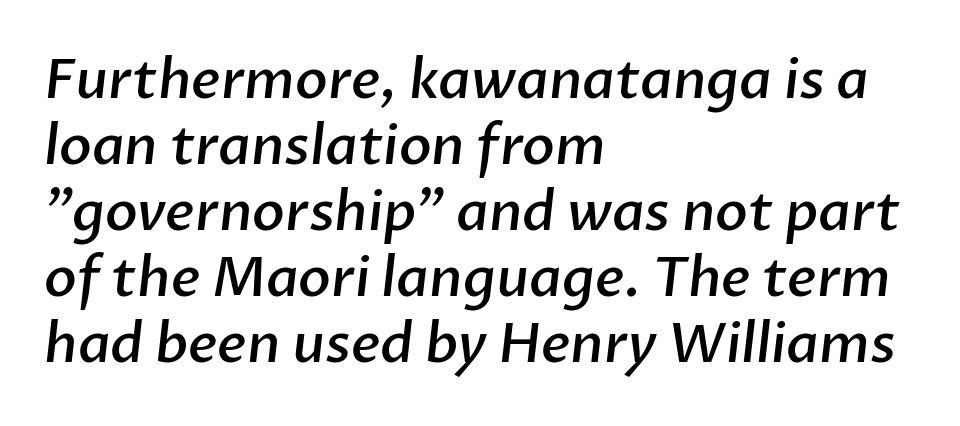
The image shows 54 px semibold sans-serif type; set left-aligned, line spacing 1.22x, normal letter spacing, not underlined; low stroke contrast and a medium x-height.
